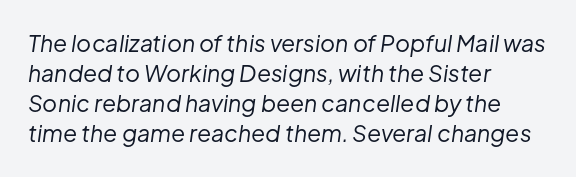
Q: Is the text bold? A: No.
Q: Is the text italic (slanted)? A: Yes, it leans right by about 8 degrees.
Q: Is the text underlined? A: No.
Q: How is the paragraph aligned? A: Left-aligned.
Q: Is the spacing between letters normal or unusually wide? A: Normal.
Q: Is the spacing between lines tight, normal or loose? A: Normal.
